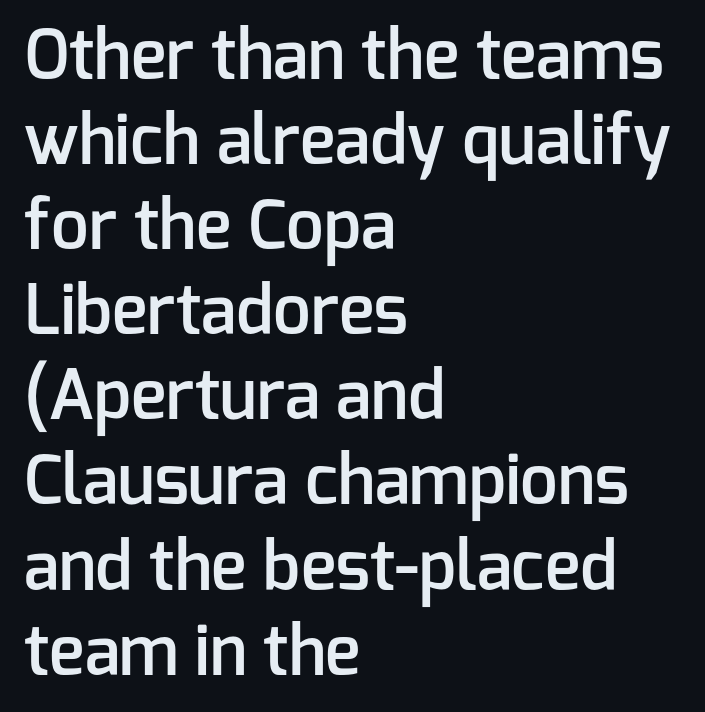
{"serif": "no", "italic": "no", "bold": "semi", "weight": "semibold", "width": "normal", "stroke_contrast": "low", "x_height": "medium", "monospaced": "no", "underline": "no", "align": "left", "line_spacing": "normal", "line_spacing_ratio": 1.27, "letter_spacing": "normal", "letter_spacing_em": 0.0, "glyph_px": 67}
